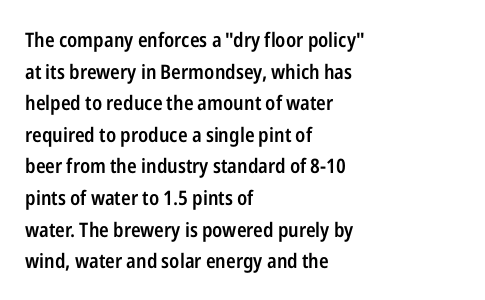
Q: Is the text bold? A: Semi-bold.
Q: Is the text italic (slanted)? A: No, it is upright.
Q: Is the text underlined? A: No.
Q: How is the paragraph aligned? A: Left-aligned.
Q: Is the spacing between letters normal or unusually wide? A: Normal.
Q: Is the spacing between lines tight, normal or loose? A: Normal.
